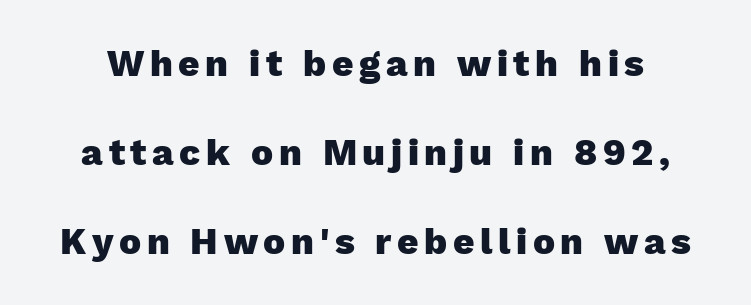
The image shows 37 px heavy sans-serif type, upright; set loose line spacing (2.41x), not underlined; low stroke contrast and a medium x-height.
